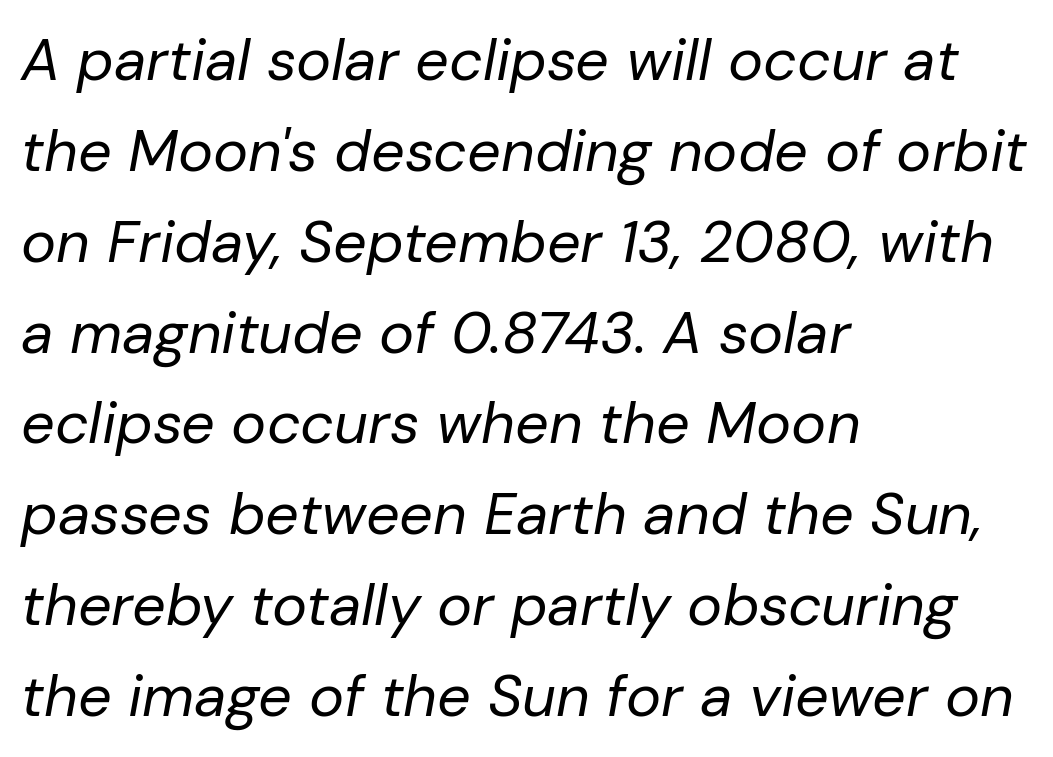
{"italic": "yes", "lean": "right", "slant_degrees": 10, "bold": "no", "weight": "regular", "width": "normal", "stroke_contrast": "low", "x_height": "medium", "monospaced": "no", "underline": "no", "align": "left", "line_spacing": "normal", "line_spacing_ratio": 1.54, "letter_spacing": "normal", "letter_spacing_em": 0.0, "glyph_px": 59}
